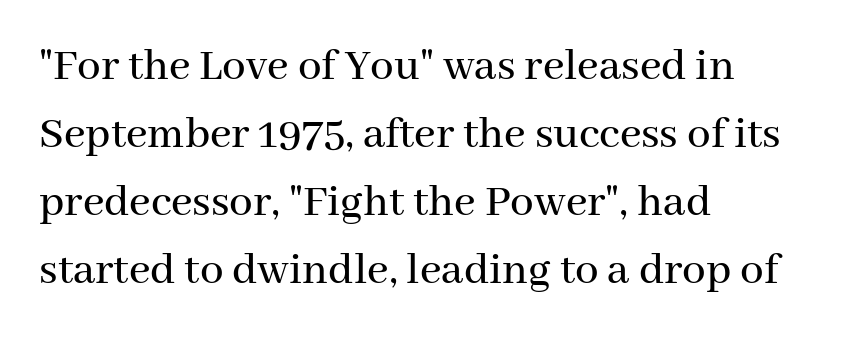
Q: Is the text italic (slanted)? A: No, it is upright.
Q: Is the typeface a serif or a sans-serif typeface? A: Serif.
Q: Is the text underlined? A: No.
Q: How is the paragraph aligned? A: Left-aligned.
Q: Is the spacing between letters normal or unusually wide? A: Normal.
Q: Is the spacing between lines tight, normal or loose? A: Normal.
Q: Width (condensed, normal, or wide)? A: Normal.
Q: Stroke contrast? A: Medium.
Q: x-height? A: Medium.
Q: Monospaced? A: No.
